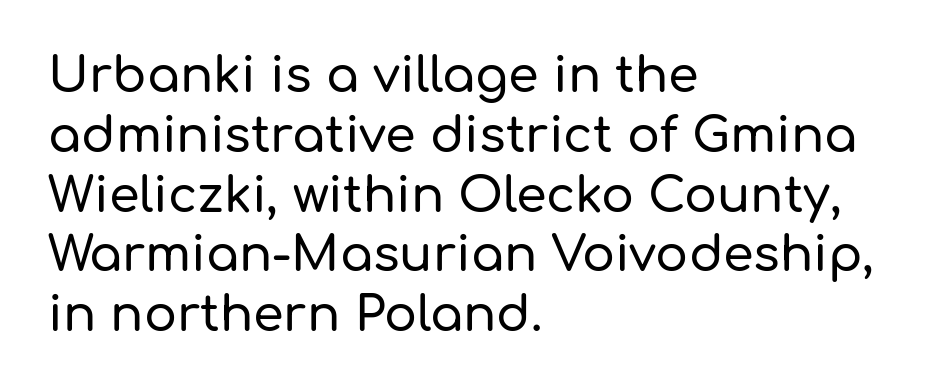
Q: Is the text italic (slanted)? A: No, it is upright.
Q: Is the typeface a serif or a sans-serif typeface? A: Sans-serif.
Q: Is the text underlined? A: No.
Q: How is the paragraph aligned? A: Left-aligned.
Q: Is the spacing between letters normal or unusually wide? A: Normal.
Q: Width (condensed, normal, or wide)? A: Normal.
Q: Stroke contrast? A: Low.
Q: x-height? A: Medium.
Q: Monospaced? A: No.
